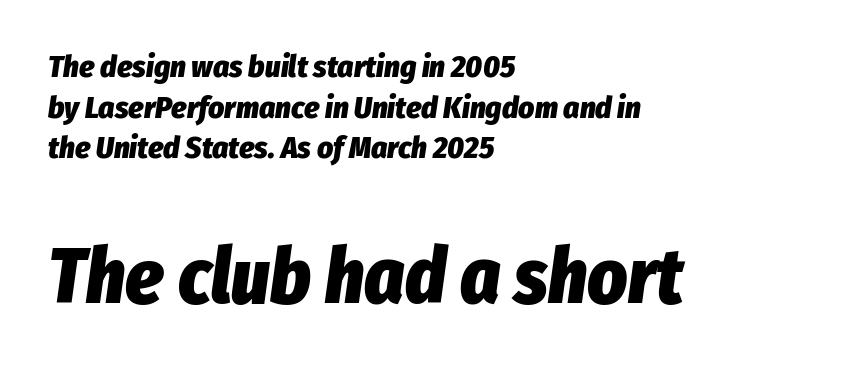
{"italic": "yes", "lean": "right", "slant_degrees": 8, "bold": "yes", "weight": "heavy", "width": "condensed", "stroke_contrast": "low", "x_height": "medium", "monospaced": "no", "underline": "no", "align": "left", "line_spacing": "normal", "line_spacing_ratio": 1.31, "letter_spacing": "normal", "letter_spacing_em": 0.0, "larger_block": "second", "size_ratio": 2.48, "glyph_px": 77}
